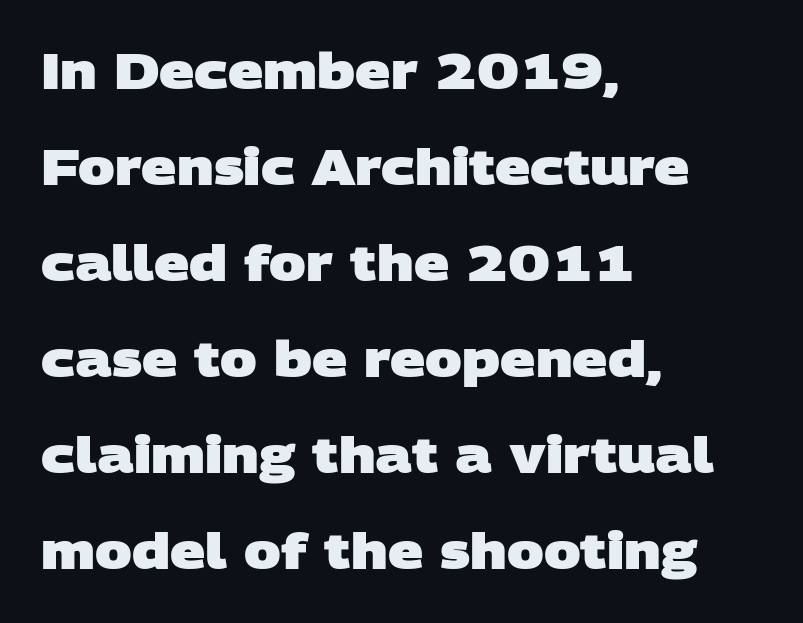
Honestly, the letter spacing is just normal — you wouldn't notice it. How would I describe the line gaps? Wide and relaxed. Stroke thickness is high; the sample reads as a true bold. The passage shown is typed in a proportional face where columns would drift. The space directly below the letters is spotless.
